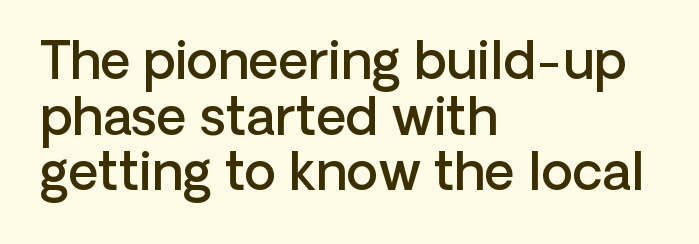
{"serif": "no", "italic": "no", "bold": "semi", "weight": "semibold", "width": "normal", "stroke_contrast": "low", "x_height": "medium", "monospaced": "no", "underline": "no", "align": "left", "line_spacing": "tight", "line_spacing_ratio": 1.07, "letter_spacing": "normal", "letter_spacing_em": 0.0, "glyph_px": 52}
